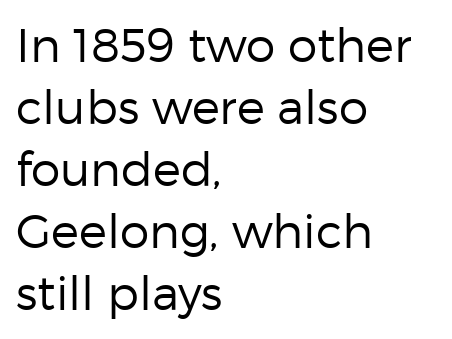
{"serif": "no", "italic": "no", "bold": "no", "weight": "regular", "width": "normal", "stroke_contrast": "low", "x_height": "medium", "monospaced": "no", "underline": "no", "align": "left", "line_spacing": "normal", "line_spacing_ratio": 1.32, "letter_spacing": "normal", "letter_spacing_em": 0.0, "glyph_px": 47}
